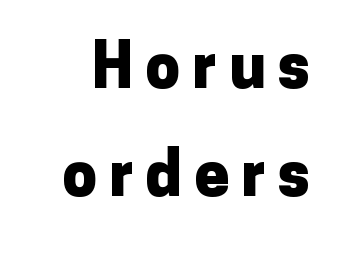
{"serif": "no", "italic": "no", "bold": "yes", "weight": "heavy", "width": "normal", "stroke_contrast": "low", "x_height": "medium", "monospaced": "no", "underline": "no", "line_spacing_ratio": 1.74, "glyph_px": 62}
